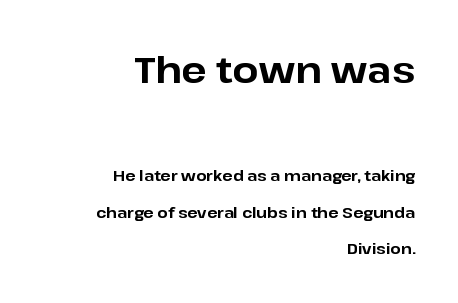
The image shows 37 px bold sans-serif type, upright; set right-aligned, loose line spacing (2.46x), normal letter spacing, not underlined; the first (top) block is 2.47x larger; low stroke contrast and a medium x-height.
